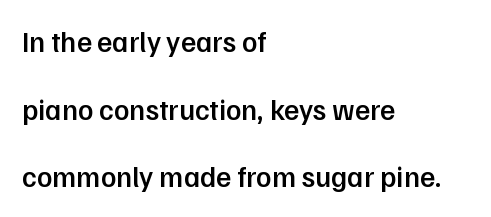
{"serif": "no", "italic": "no", "bold": "semi", "weight": "semibold", "width": "normal", "stroke_contrast": "low", "x_height": "medium", "monospaced": "no", "underline": "no", "align": "left", "line_spacing": "loose", "line_spacing_ratio": 2.33, "letter_spacing": "normal", "letter_spacing_em": 0.0, "glyph_px": 29}
